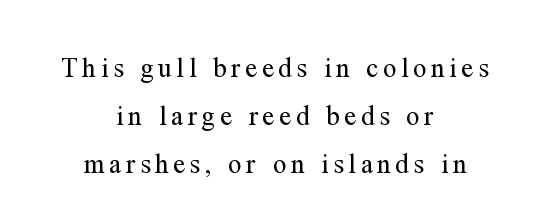
The image shows 27 px text type, upright; set centered, line spacing 1.77x, not underlined.
